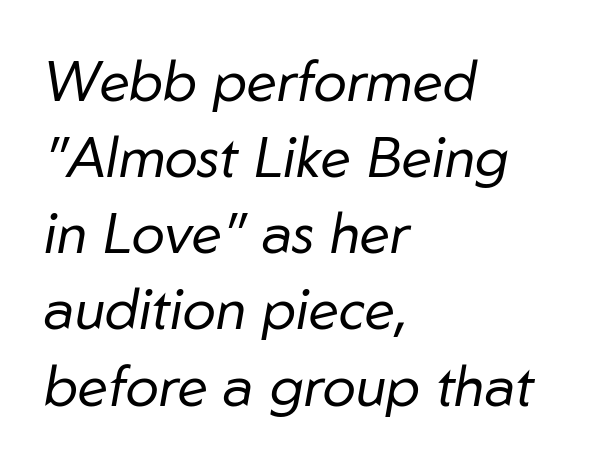
{"italic": "yes", "lean": "right", "slant_degrees": 10, "bold": "no", "weight": "regular", "width": "normal", "stroke_contrast": "low", "x_height": "medium", "monospaced": "no", "underline": "no", "align": "left", "line_spacing": "normal", "line_spacing_ratio": 1.36, "letter_spacing": "normal", "letter_spacing_em": 0.0, "glyph_px": 56}
